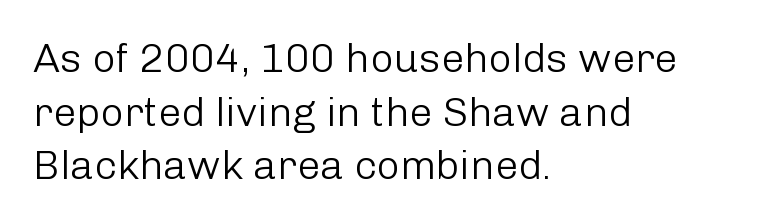
{"serif": "no", "italic": "no", "bold": "no", "weight": "light", "width": "normal", "stroke_contrast": "low", "x_height": "medium", "monospaced": "no", "underline": "no", "align": "left", "line_spacing": "normal", "line_spacing_ratio": 1.31, "letter_spacing": "normal", "letter_spacing_em": 0.0, "glyph_px": 41}
